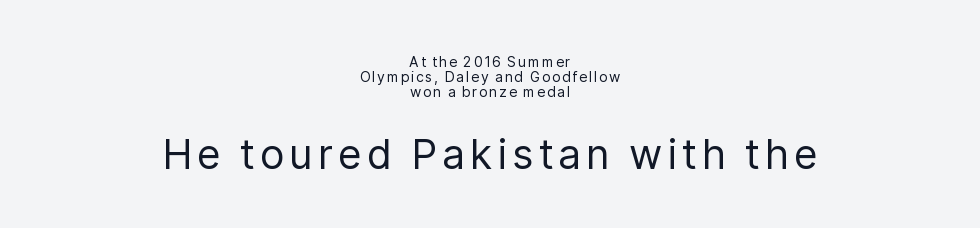
{"serif": "no", "italic": "no", "bold": "no", "weight": "regular", "width": "normal", "stroke_contrast": "low", "x_height": "medium", "monospaced": "no", "underline": "no", "align": "center", "line_spacing": "tight", "line_spacing_ratio": 1.07, "larger_block": "second", "size_ratio": 2.93, "glyph_px": 41}
